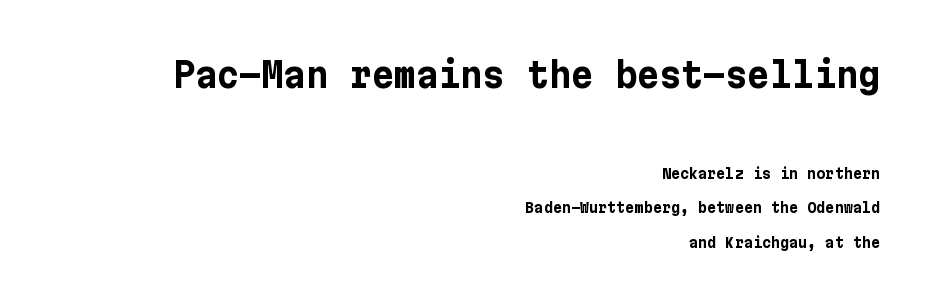
{"serif": "no", "italic": "no", "bold": "yes", "weight": "bold", "width": "normal", "stroke_contrast": "low", "x_height": "medium", "underline": "no", "align": "right", "line_spacing": "loose", "line_spacing_ratio": 2.46, "letter_spacing": "normal", "letter_spacing_em": 0.0, "larger_block": "first", "size_ratio": 2.43, "glyph_px": 34}
